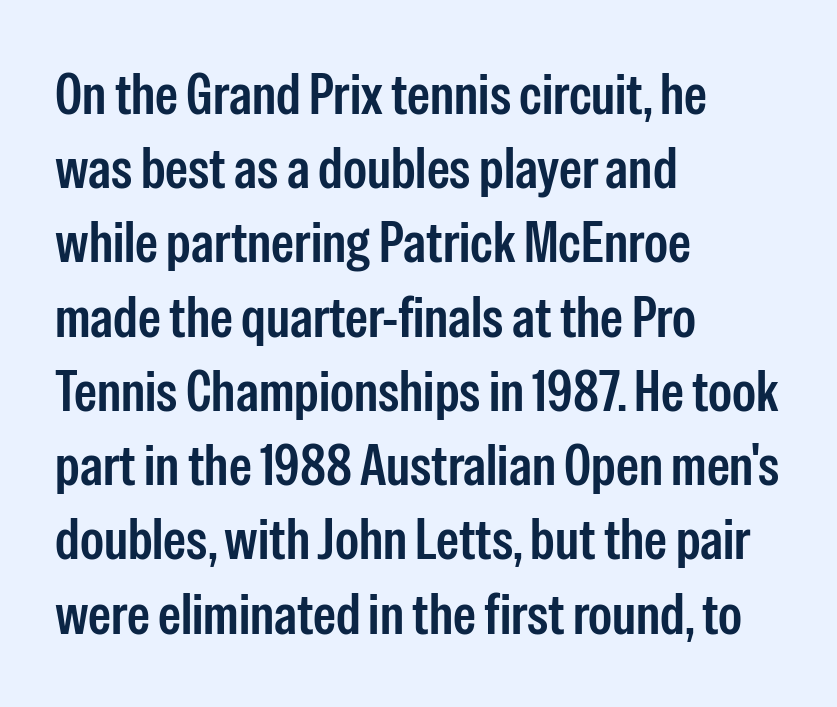
{"serif": "no", "italic": "no", "width": "condensed", "stroke_contrast": "low", "x_height": "medium", "monospaced": "no", "underline": "no", "align": "left", "line_spacing": "normal", "line_spacing_ratio": 1.28, "letter_spacing": "normal", "letter_spacing_em": 0.0, "glyph_px": 58}
